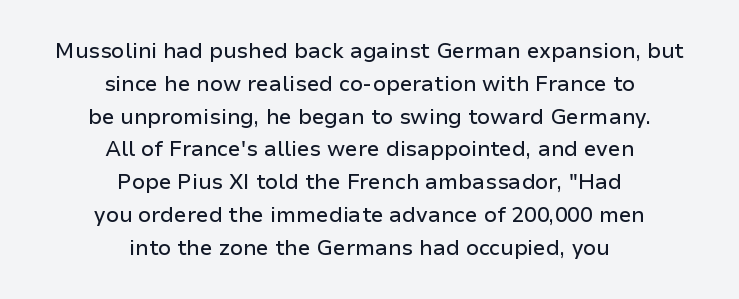
Q: Is the text italic (slanted)? A: No, it is upright.
Q: Is the text underlined? A: No.
Q: How is the paragraph aligned? A: Centered.
Q: Is the spacing between letters normal or unusually wide? A: Normal.
Q: Is the spacing between lines tight, normal or loose? A: Normal.
